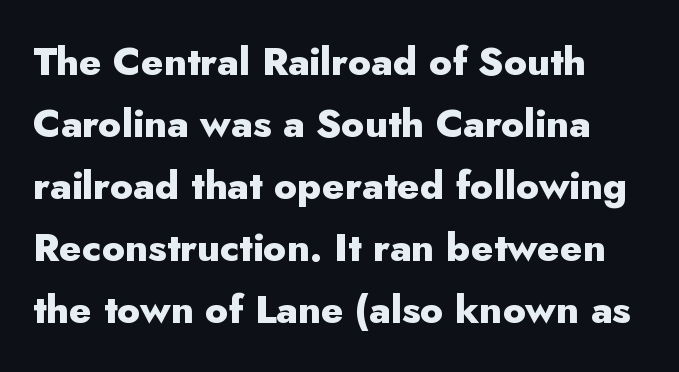
The image shows 39 px heavy sans-serif type, upright; set normal line spacing (1.59x), normal letter spacing, not underlined; low stroke contrast and a small x-height.
